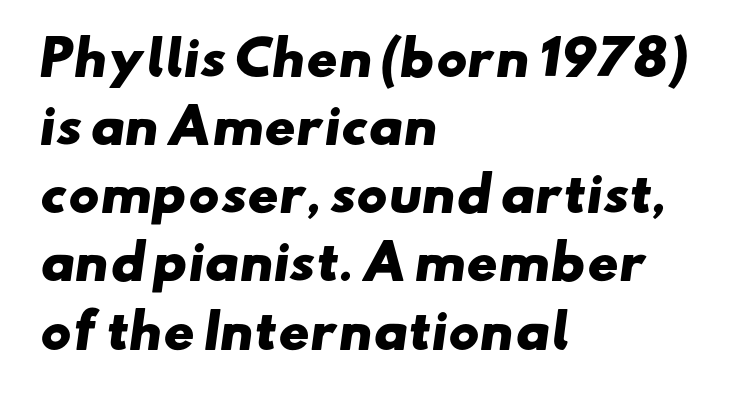
Q: Is the text bold? A: Yes.
Q: Is the typeface a serif or a sans-serif typeface? A: Sans-serif.
Q: Is the text underlined? A: No.
Q: How is the paragraph aligned? A: Left-aligned.
Q: Is the spacing between letters normal or unusually wide? A: Normal.
Q: Is the spacing between lines tight, normal or loose? A: Normal.
Q: Width (condensed, normal, or wide)? A: Wide.
Q: Stroke contrast? A: Low.
Q: x-height? A: Small.
Q: Monospaced? A: No.
